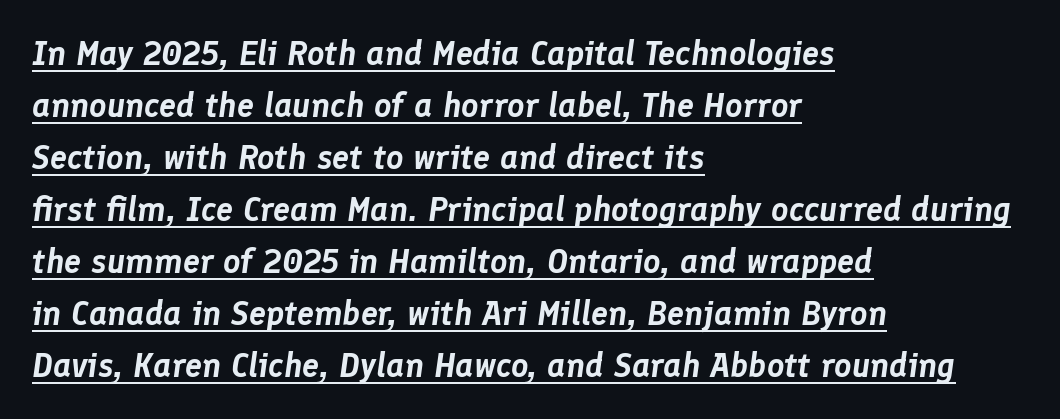
{"italic": "yes", "lean": "right", "slant_degrees": 8, "width": "normal", "stroke_contrast": "low", "x_height": "medium", "monospaced": "no", "underline": "yes", "align": "left", "line_spacing": "normal", "line_spacing_ratio": 1.53, "letter_spacing": "normal", "letter_spacing_em": 0.0, "glyph_px": 34}
